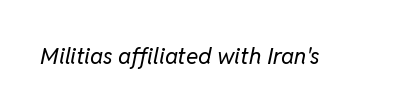
The strokes carry an ordinary text weight at most. Has an underline been added? It has not. Tracking here is standard; glyphs follow each other at the usual distance. Posture: slanted.
